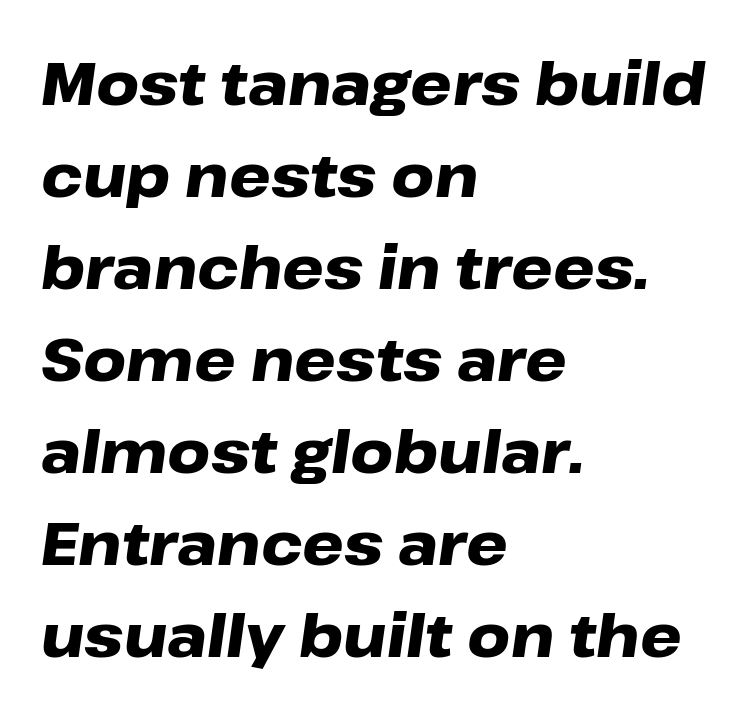
The compositor pushed each line to the left boundary. Whoever set this chose a conventional vertical rhythm. Quick note: italic. Clear beneath every line of the passage. In terms of weight, the rendering is a true, heavy bold. The letters advance in unequal steps, a hallmark of proportional type.
